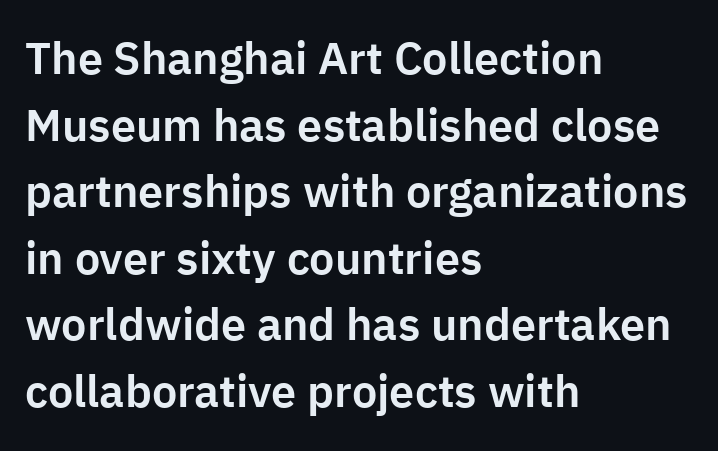
The image shows 45 px sans-serif type, upright; set left-aligned, normal line spacing (1.48x), normal letter spacing, not underlined; low stroke contrast and a medium x-height.
